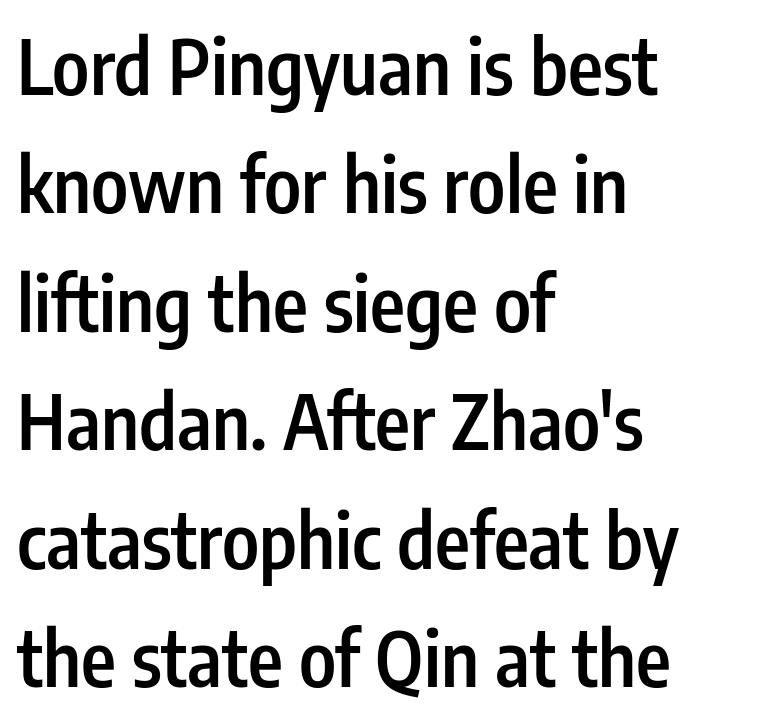
A typesetter would call this zero additional tracking. Typographically, this falls in the sans-serif category. Varying glyph widths throughout — classic text-font behaviour. Descenders hang freely into open space. Stems and bowls a touch heavier than normal — semibold. This rendering uses left alignment, leaving the right contour irregular.
